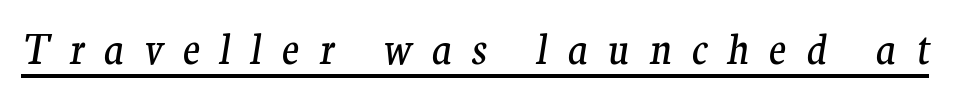
Emphasis-style slanted type is in use. You could not count columns in this text — the font is proportionally spaced. Underline: present. Spacing between characters has been opened up far beyond the box default. Little horizontal feet cap the strokes, marking this as serif type.
